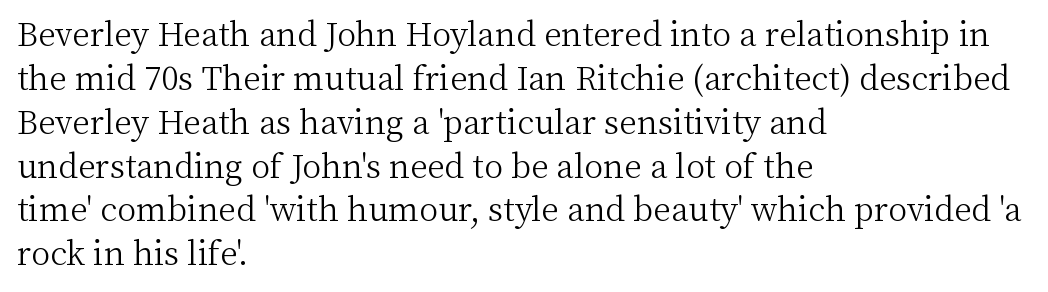
Does extra space separate the letters? No, they use regular spacing. No chunkiness to these letters — they're not bold. Look at the bottom of the vertical strokes: they flare into serifs here. Posture: straight, roman, zero tilt. This sample is left-justified, so line endings fall wherever the words run out.
